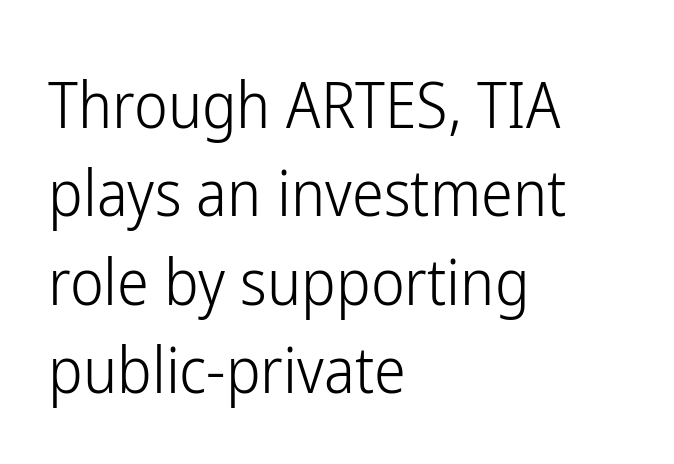
The image shows 64 px light, condensed sans-serif type, upright; set left-aligned, normal line spacing (1.38x), normal letter spacing, not underlined; low stroke contrast and a medium x-height.
